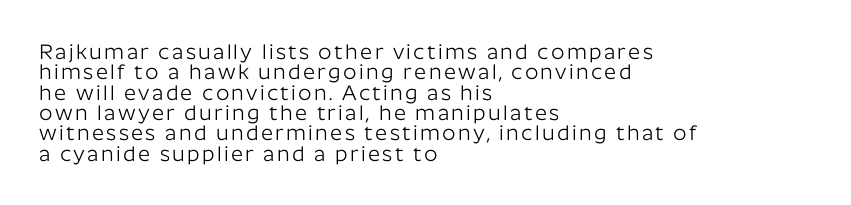
{"italic": "no", "bold": "no", "underline": "no", "align": "left", "line_spacing": "tight", "line_spacing_ratio": 0.97, "glyph_px": 21}
